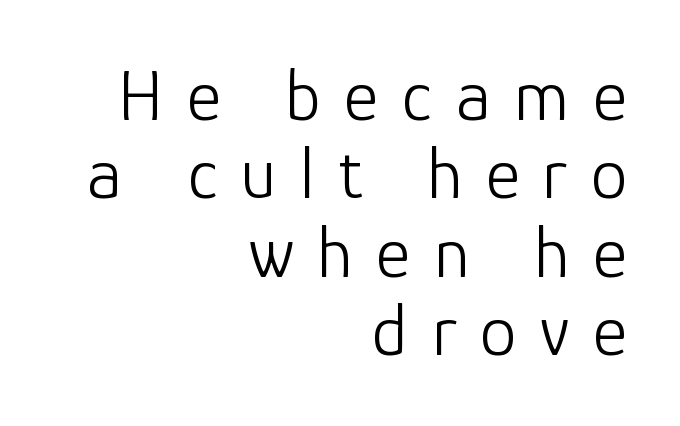
{"serif": "no", "italic": "no", "bold": "no", "weight": "light", "width": "normal", "stroke_contrast": "low", "x_height": "medium", "monospaced": "no", "underline": "no", "align": "right", "line_spacing": "tight", "line_spacing_ratio": 1.06, "letter_spacing": "wide", "letter_spacing_em": 0.32, "glyph_px": 74}
